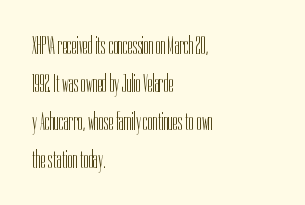
Q: Is the text bold? A: No.
Q: Is the text italic (slanted)? A: No, it is upright.
Q: Is the text underlined? A: No.
Q: How is the paragraph aligned? A: Left-aligned.
Q: Is the spacing between letters normal or unusually wide? A: Normal.
Q: Is the spacing between lines tight, normal or loose? A: Normal.
